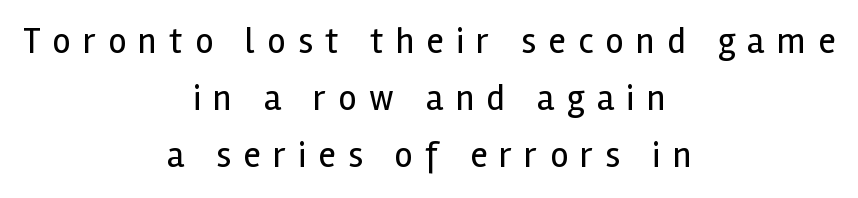
Q: Is the text bold? A: No.
Q: Is the text italic (slanted)? A: No, it is upright.
Q: Is the typeface a serif or a sans-serif typeface? A: Sans-serif.
Q: Is the text underlined? A: No.
Q: How is the paragraph aligned? A: Centered.
Q: Is the spacing between letters normal or unusually wide? A: Unusually wide.
Q: Is the spacing between lines tight, normal or loose? A: Normal.
Q: Width (condensed, normal, or wide)? A: Normal.
Q: x-height? A: Medium.
Q: Monospaced? A: No.
